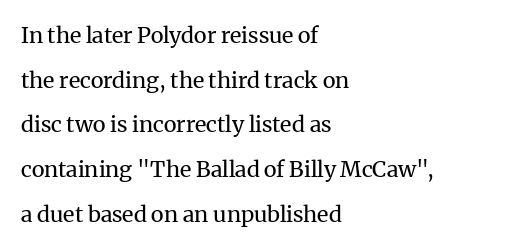
Q: Is the text bold? A: No.
Q: Is the text italic (slanted)? A: No, it is upright.
Q: Is the text underlined? A: No.
Q: How is the paragraph aligned? A: Left-aligned.
Q: Is the spacing between letters normal or unusually wide? A: Normal.
Q: Is the spacing between lines tight, normal or loose? A: Loose.
